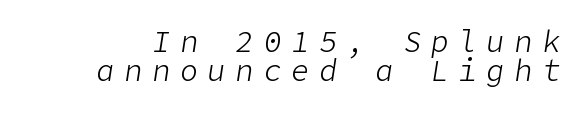
Q: Is the text bold? A: No.
Q: Is the text italic (slanted)? A: Yes, it leans right by about 9 degrees.
Q: Is the text underlined? A: No.
Q: Is the spacing between letters normal or unusually wide? A: Unusually wide.
Q: Is the spacing between lines tight, normal or loose? A: Tight.
Q: Width (condensed, normal, or wide)? A: Normal.
Q: Stroke contrast? A: Low.
Q: x-height? A: Medium.
